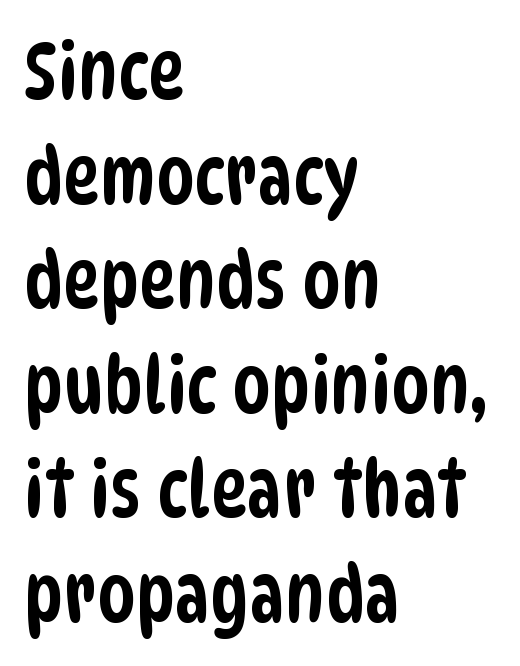
{"serif": "no", "width": "condensed", "stroke_contrast": "low", "x_height": "large", "monospaced": "no", "underline": "no", "align": "left", "line_spacing": "normal", "line_spacing_ratio": 1.34, "letter_spacing": "normal", "letter_spacing_em": 0.0, "glyph_px": 78}
